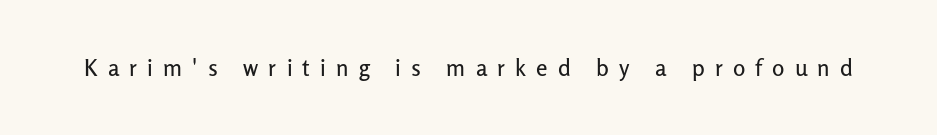
Display-style spreading of the glyphs; the letterfit is very open. A typesetter would mark this as roman, not italic. Descenders hang freely into open space.
